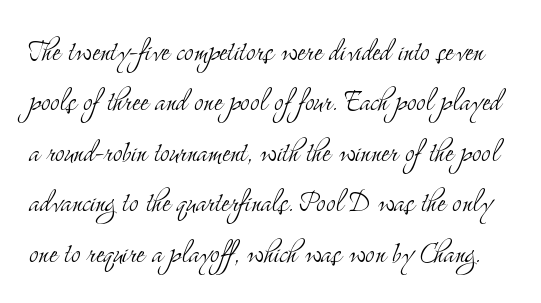
The image shows 35 px light, condensed serif type; set normal line spacing (1.44x), normal letter spacing, not underlined; medium stroke contrast and a small x-height.
